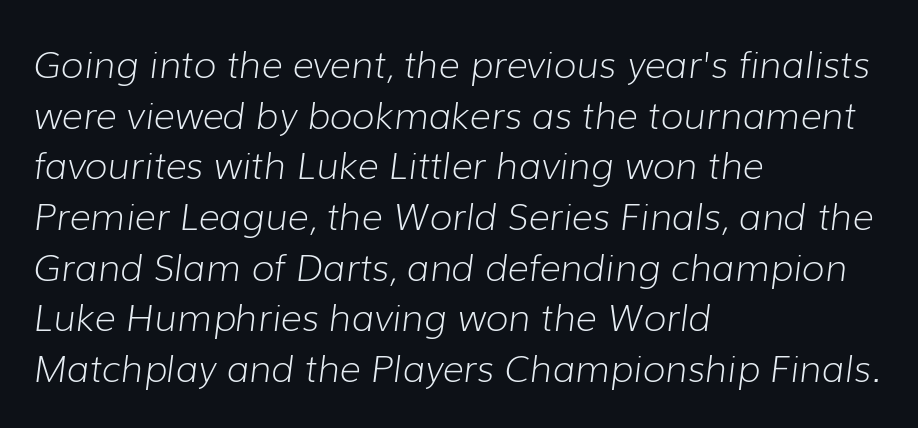
{"italic": "yes", "lean": "right", "slant_degrees": 7, "bold": "no", "weight": "light", "width": "normal", "stroke_contrast": "low", "x_height": "medium", "monospaced": "no", "underline": "no", "align": "left", "line_spacing": "normal", "line_spacing_ratio": 1.37, "letter_spacing": "normal", "letter_spacing_em": 0.0, "glyph_px": 37}
